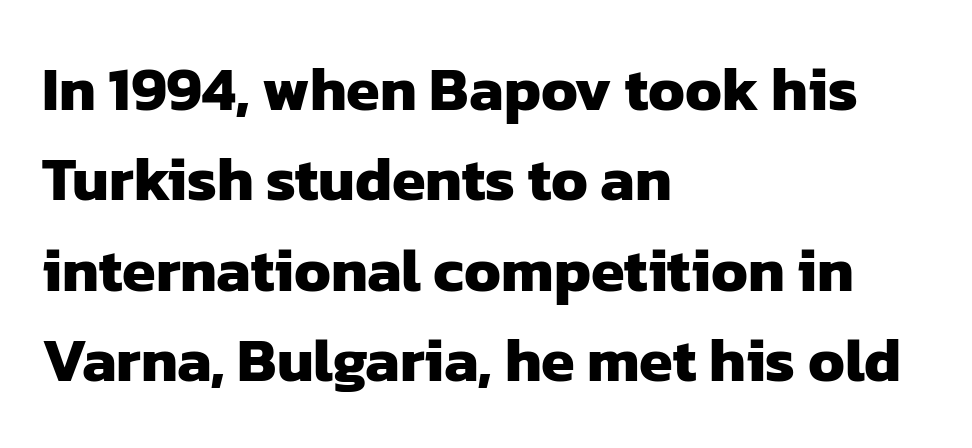
Q: Is the text bold? A: Yes.
Q: Is the typeface a serif or a sans-serif typeface? A: Sans-serif.
Q: Is the text underlined? A: No.
Q: How is the paragraph aligned? A: Left-aligned.
Q: Is the spacing between letters normal or unusually wide? A: Normal.
Q: Is the spacing between lines tight, normal or loose? A: Normal.
Q: Width (condensed, normal, or wide)? A: Normal.
Q: Stroke contrast? A: Low.
Q: x-height? A: Medium.
Q: Monospaced? A: No.
